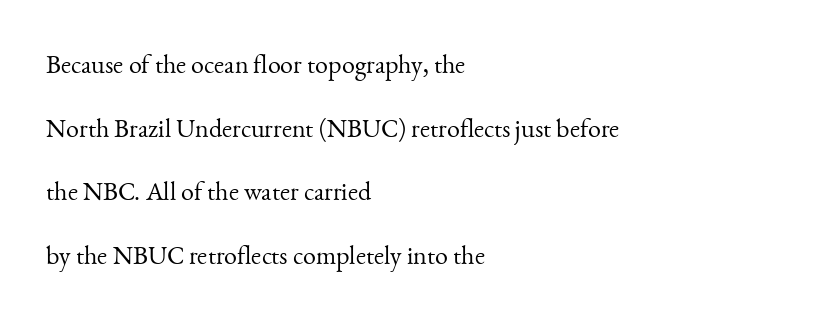
The image shows 26 px text type, upright; set left-aligned, loose line spacing (2.45x), normal letter spacing, not underlined.
